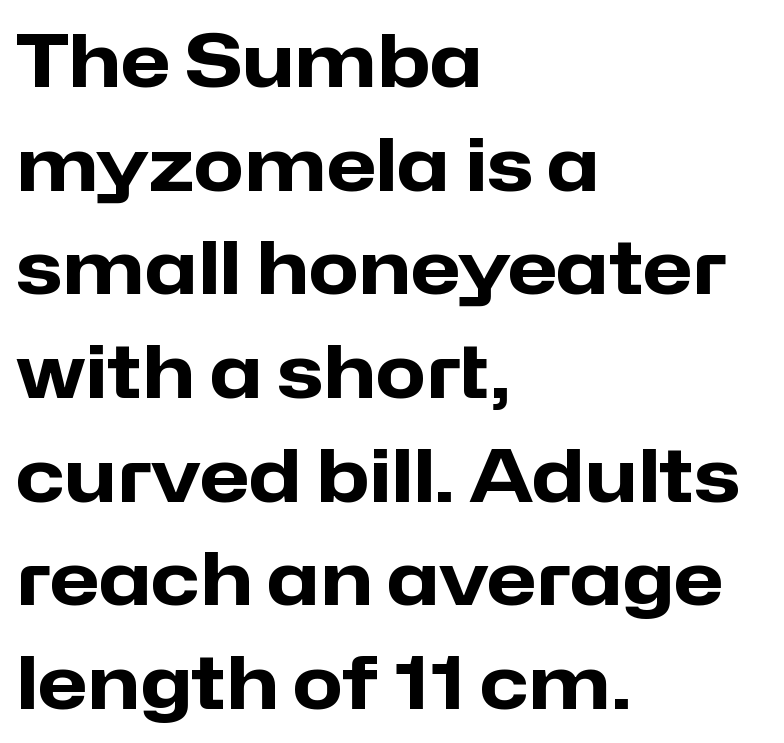
The image shows 73 px heavy sans-serif type, upright; set left-aligned, normal line spacing (1.42x), normal letter spacing, not underlined; low stroke contrast and a medium x-height.
